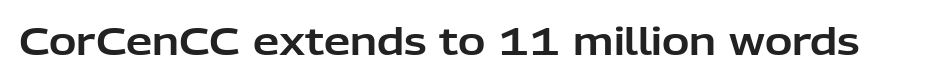
Q: Is the text italic (slanted)? A: No, it is upright.
Q: Is the typeface a serif or a sans-serif typeface? A: Sans-serif.
Q: Is the text underlined? A: No.
Q: Is the spacing between letters normal or unusually wide? A: Normal.
Q: Width (condensed, normal, or wide)? A: Normal.
Q: Stroke contrast? A: Low.
Q: x-height? A: Medium.
Q: Monospaced? A: No.
